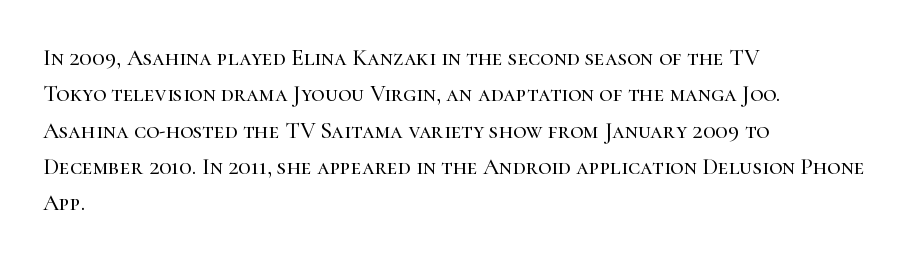
{"italic": "no", "underline": "no", "align": "left", "line_spacing": "normal", "line_spacing_ratio": 1.58, "letter_spacing": "normal", "letter_spacing_em": 0.0, "glyph_px": 23}
